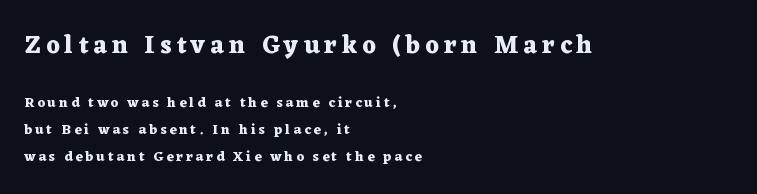
{"italic": "no", "bold": "yes", "underline": "no", "align": "left", "line_spacing": "loose", "line_spacing_ratio": 1.9, "letter_spacing": "wide", "letter_spacing_em": 0.2, "larger_block": "first", "size_ratio": 1.79, "glyph_px": 25}
